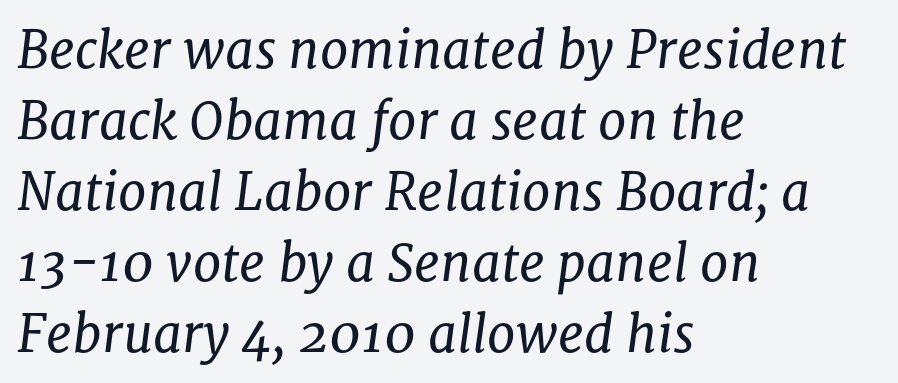
{"serif": "yes", "italic": "yes", "lean": "right", "slant_degrees": 8, "bold": "no", "weight": "regular", "width": "normal", "stroke_contrast": "low", "x_height": "medium", "monospaced": "no", "underline": "no", "align": "left", "line_spacing": "normal", "line_spacing_ratio": 1.39, "letter_spacing": "normal", "letter_spacing_em": 0.0, "glyph_px": 51}
